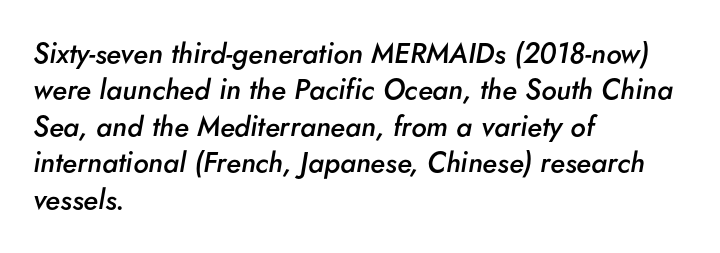
Q: Is the text bold? A: Semi-bold.
Q: Is the text italic (slanted)? A: Yes, it leans right by about 5 degrees.
Q: Is the text underlined? A: No.
Q: How is the paragraph aligned? A: Left-aligned.
Q: Is the spacing between letters normal or unusually wide? A: Normal.
Q: Is the spacing between lines tight, normal or loose? A: Normal.
Q: Width (condensed, normal, or wide)? A: Normal.
Q: Stroke contrast? A: Low.
Q: x-height? A: Small.
Q: Monospaced? A: No.
